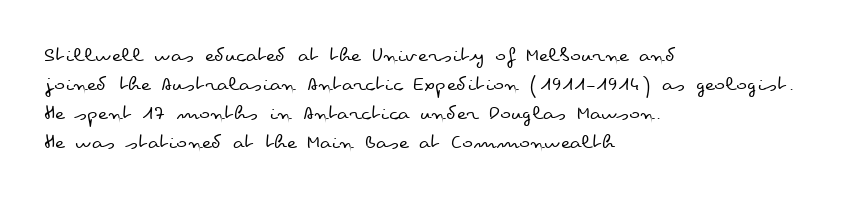
A typesetter would call this zero additional tracking. If you drew a line through each stem, it would be perfectly vertical. This block has exactly the height ordinary leading produces. Teacher's note: observe the even left margin — that is flush-left alignment. The area under the type is left untouched. This is not heavy type; no bold has been used.
